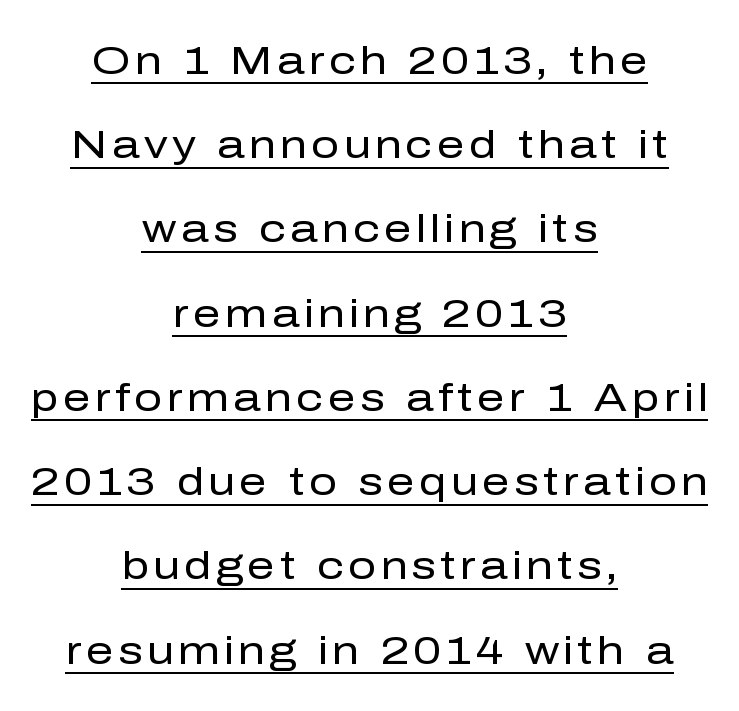
The designer went with a sans here, leaving each stem footless. The lines are quadded center. What's the leading like? Stretched, with rows far apart. The characters are drawn with everyday or finer stroke widths. Quick note: not italic, upright.
